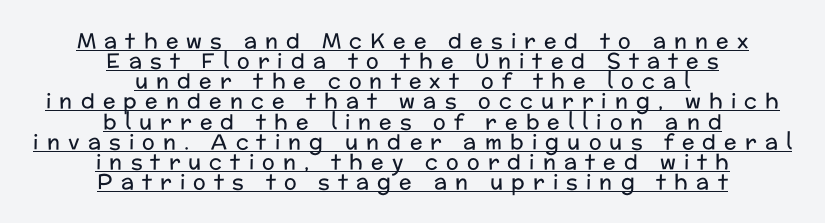
The image shows 21 px text type, upright; set centered, tight line spacing (0.96x), unusually wide letter spacing (+0.39 em), underlined.
